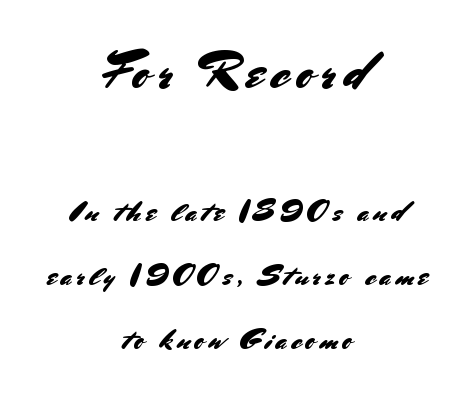
Q: Is the text italic (slanted)? A: Yes.
Q: Is the typeface a serif or a sans-serif typeface? A: Sans-serif.
Q: Is the text underlined? A: No.
Q: How is the paragraph aligned? A: Centered.
Q: Is the spacing between lines tight, normal or loose? A: Loose.
Q: Which block of text is set in a larger size, the first (top) or the second (bottom)? A: The first (top) one.
Q: Width (condensed, normal, or wide)? A: Normal.
Q: Stroke contrast? A: Medium.
Q: x-height? A: Small.
Q: Monospaced? A: No.
